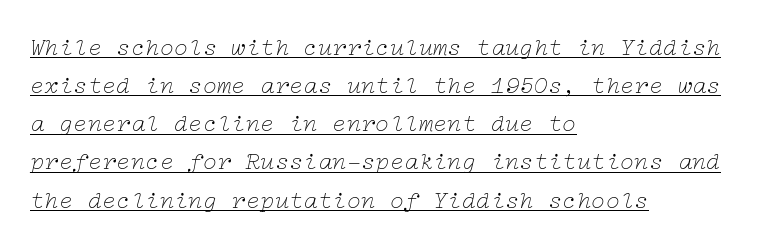
The sample's only ornament is a line tracing under the words. The paragraph has a hard left edge and a soft right edge. This block has exactly the height ordinary leading produces. The axis of the letterforms is tilted away from vertical. There is no visible air inserted between adjacent glyphs.
